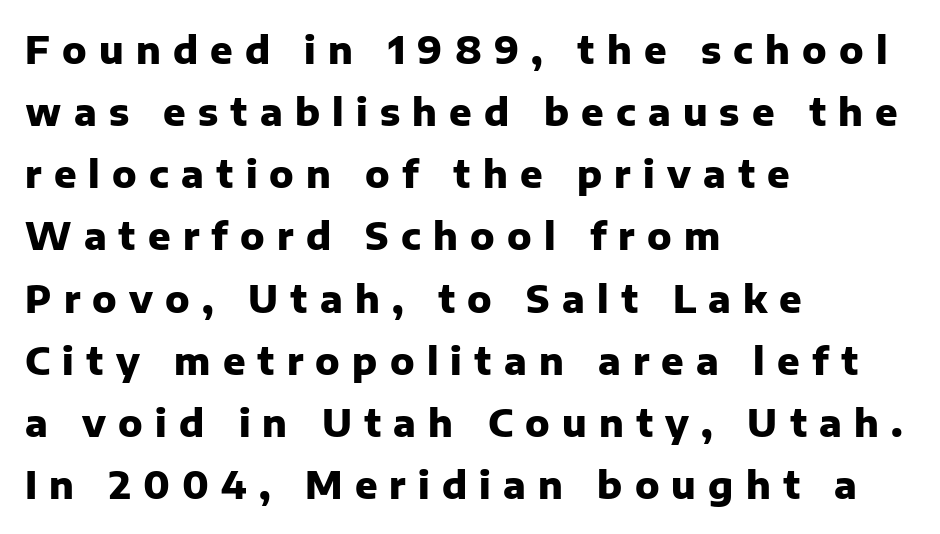
{"serif": "no", "italic": "no", "bold": "yes", "weight": "heavy", "width": "normal", "stroke_contrast": "low", "x_height": "medium", "monospaced": "no", "underline": "no", "align": "left", "line_spacing": "normal", "line_spacing_ratio": 1.68, "letter_spacing": "wide", "letter_spacing_em": 0.33, "glyph_px": 37}
